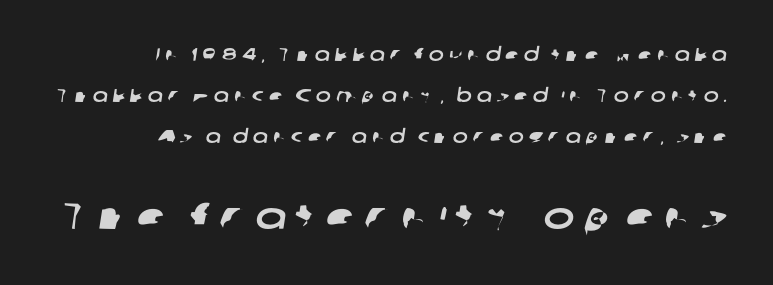
The image shows 37 px wide sans-serif type; set right-aligned, loose line spacing (2.28x), unusually wide letter spacing (+0.27 em), not underlined; the second (bottom) block is 2.06x larger; low stroke contrast and a medium x-height.
